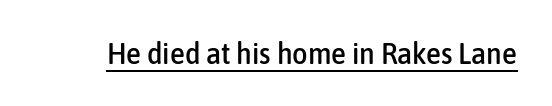
The specimen includes a rule beneath the text block's lines. The letters stand upright; this is a roman face. Each letter keeps its own natural width here, so spacing adapts to shape. Nothing sits at the stroke ends, so this counts as sans-serif.
